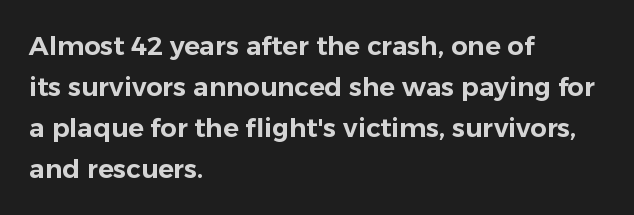
Q: Is the text italic (slanted)? A: No, it is upright.
Q: Is the text underlined? A: No.
Q: How is the paragraph aligned? A: Left-aligned.
Q: Is the spacing between letters normal or unusually wide? A: Normal.
Q: Is the spacing between lines tight, normal or loose? A: Normal.
